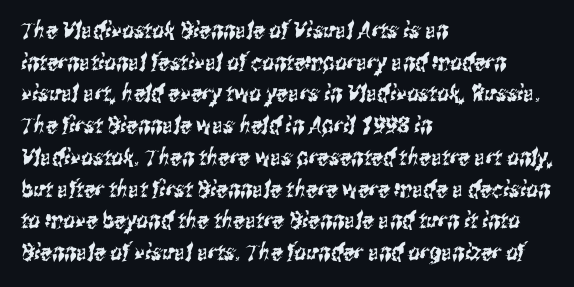
{"underline": "no", "align": "left", "line_spacing": "normal", "line_spacing_ratio": 1.38, "letter_spacing": "normal", "letter_spacing_em": 0.0, "glyph_px": 23}
